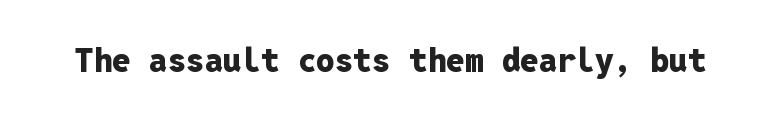
Q: Is the text bold? A: Yes.
Q: Is the text italic (slanted)? A: No, it is upright.
Q: Is the typeface a serif or a sans-serif typeface? A: Sans-serif.
Q: Is the text underlined? A: No.
Q: Is the spacing between letters normal or unusually wide? A: Normal.
Q: Width (condensed, normal, or wide)? A: Normal.
Q: Stroke contrast? A: Low.
Q: x-height? A: Medium.
Q: Monospaced? A: Yes.
